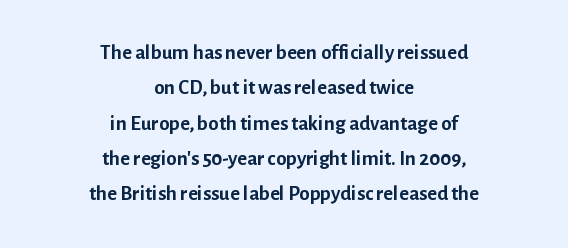
{"italic": "no", "bold": "yes", "underline": "no", "align": "center", "line_spacing": "normal", "line_spacing_ratio": 1.68, "letter_spacing": "normal", "letter_spacing_em": 0.0, "glyph_px": 21}
